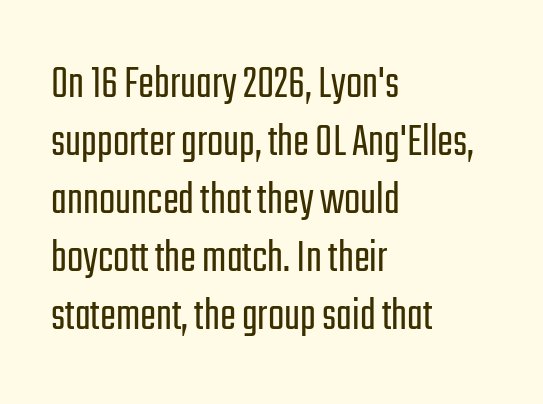
Q: Is the text bold? A: No.
Q: Is the text italic (slanted)? A: No, it is upright.
Q: Is the typeface a serif or a sans-serif typeface? A: Sans-serif.
Q: Is the text underlined? A: No.
Q: How is the paragraph aligned? A: Left-aligned.
Q: Is the spacing between letters normal or unusually wide? A: Normal.
Q: Width (condensed, normal, or wide)? A: Condensed.
Q: Stroke contrast? A: Low.
Q: x-height? A: Medium.
Q: Monospaced? A: No.
